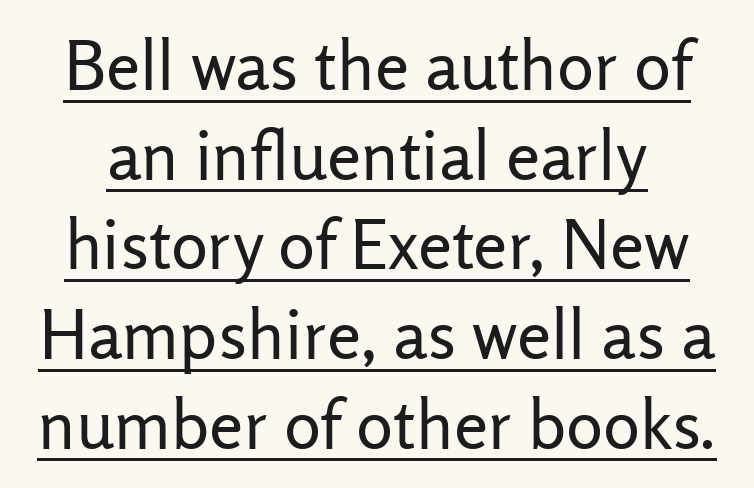
{"serif": "no", "italic": "no", "bold": "no", "weight": "regular", "width": "normal", "stroke_contrast": "low", "x_height": "medium", "monospaced": "no", "underline": "yes", "line_spacing": "normal", "line_spacing_ratio": 1.3, "letter_spacing": "normal", "letter_spacing_em": 0.0, "glyph_px": 69}
